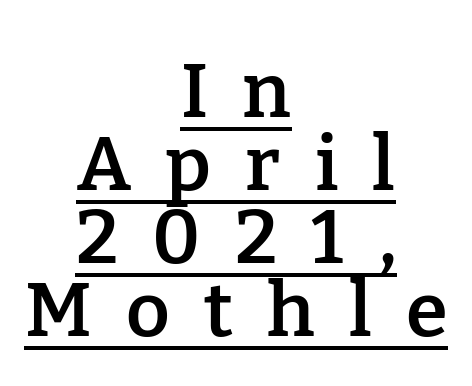
The image shows 76 px semibold serif type, upright; set centered, tight line spacing (0.96x), unusually wide letter spacing (+0.45 em), underlined; low stroke contrast and a medium x-height.
